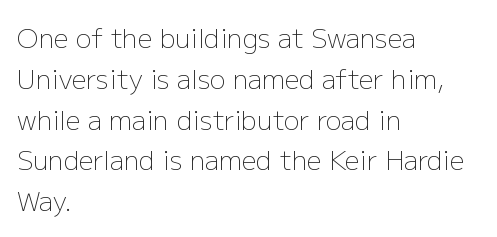
Q: Is the text bold? A: No.
Q: Is the text italic (slanted)? A: No, it is upright.
Q: Is the text underlined? A: No.
Q: How is the paragraph aligned? A: Left-aligned.
Q: Is the spacing between letters normal or unusually wide? A: Normal.
Q: Is the spacing between lines tight, normal or loose? A: Normal.
